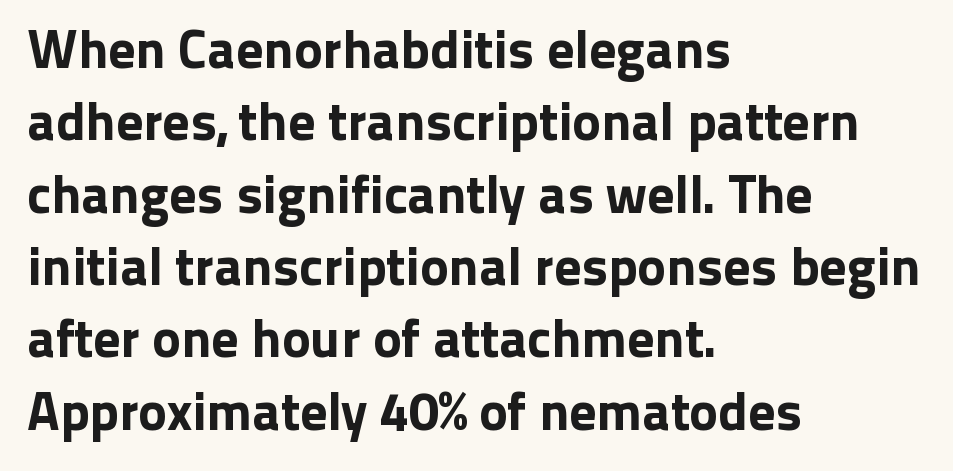
The rag falls on the right side of this text block. Words float on clear page, feet unadorned. Observe the ordinary spacing: letters are neighbours, not strangers. Interline gaps are of average width in this sample. The text was rendered using a sans face with plain stroke endings.
